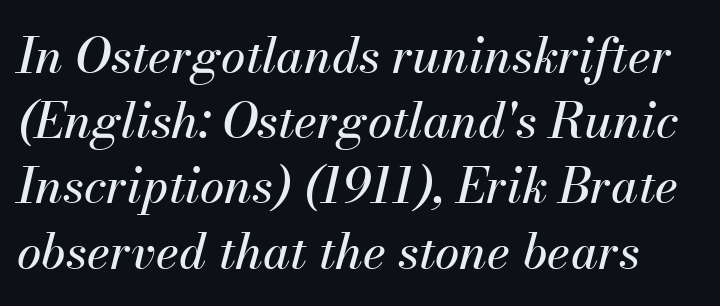
The letters advance in unequal steps, a hallmark of proportional type. A typesetter would call this leading conventional body-copy spacing. Honestly, the letter spacing is just normal — you wouldn't notice it. There's an unmistakable incline to the writing here. The baseline area is clear.
